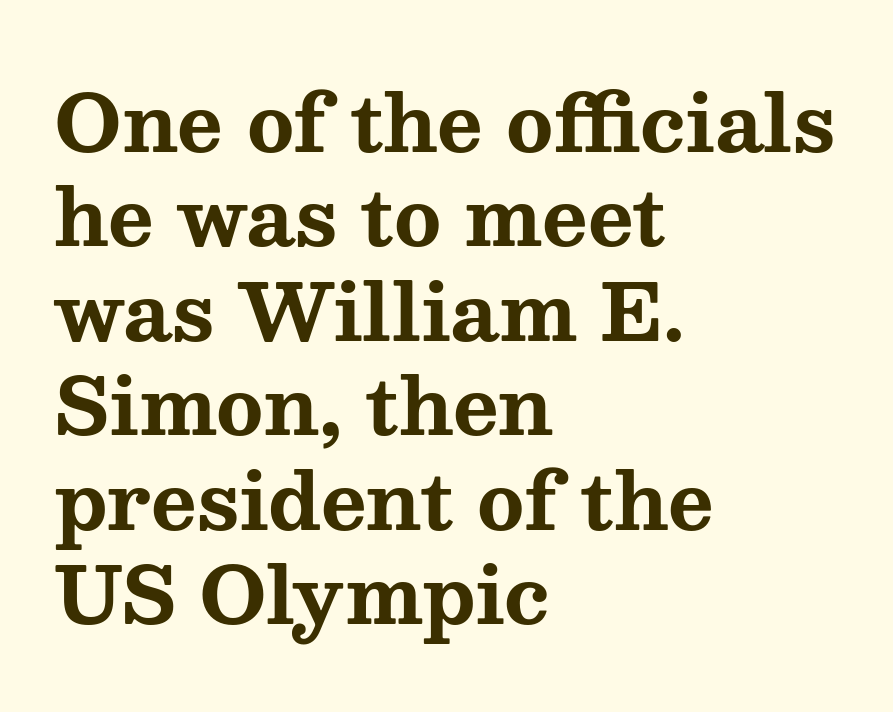
The face used here is proportionally spaced, like ordinary book or web type. The zone under the glyphs is completely vacant. There is no visible air inserted between adjacent glyphs. Rendered with straight, roman letterforms. In CSS terms this would be text-align: left. A full-strength bold gives these letters their thick strokes.
